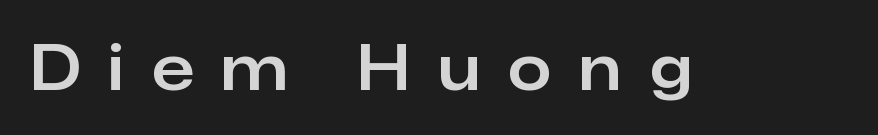
The image shows 62 px sans-serif type, upright; set unusually wide letter spacing (+0.45 em), not underlined; low stroke contrast and a medium x-height.
